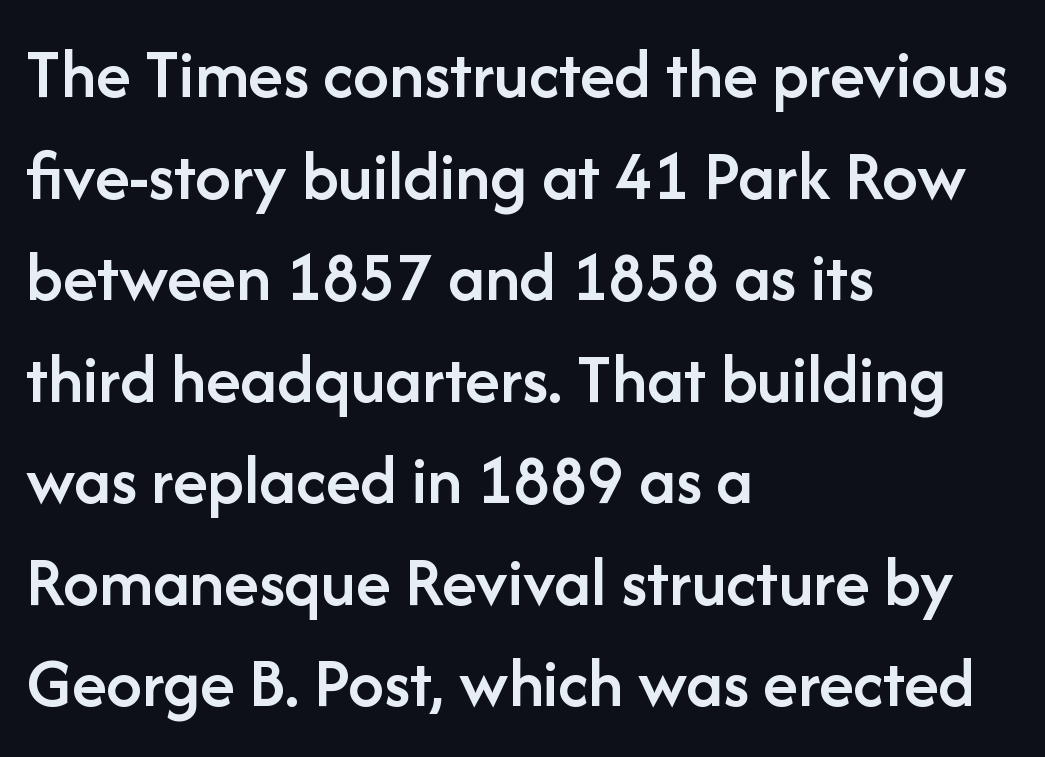
{"serif": "no", "italic": "no", "bold": "semi", "weight": "semibold", "width": "normal", "stroke_contrast": "low", "x_height": "medium", "monospaced": "no", "underline": "no", "align": "left", "line_spacing": "normal", "line_spacing_ratio": 1.43, "letter_spacing": "normal", "letter_spacing_em": 0.0, "glyph_px": 71}
